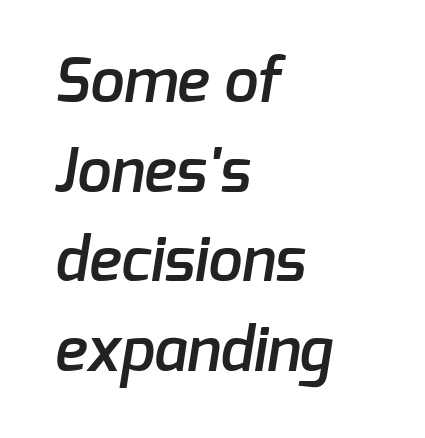
{"serif": "no", "bold": "semi", "weight": "semibold", "width": "normal", "stroke_contrast": "low", "x_height": "medium", "monospaced": "no", "underline": "no", "align": "left", "line_spacing": "normal", "line_spacing_ratio": 1.47, "letter_spacing": "normal", "letter_spacing_em": 0.0, "glyph_px": 61}
